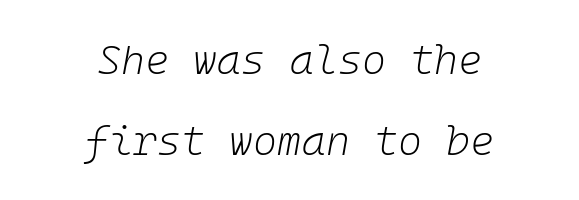
The image shows 41 px light type, italic (leaning right); set centered, loose line spacing (1.97x), normal letter spacing, not underlined; low stroke contrast and a medium x-height.
